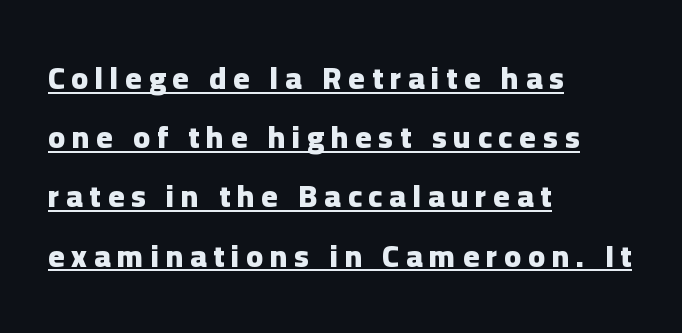
{"serif": "no", "italic": "no", "bold": "yes", "weight": "heavy", "width": "normal", "stroke_contrast": "low", "x_height": "medium", "monospaced": "no", "underline": "yes", "align": "left", "line_spacing": "loose", "line_spacing_ratio": 1.91, "letter_spacing": "wide", "letter_spacing_em": 0.22, "glyph_px": 31}
